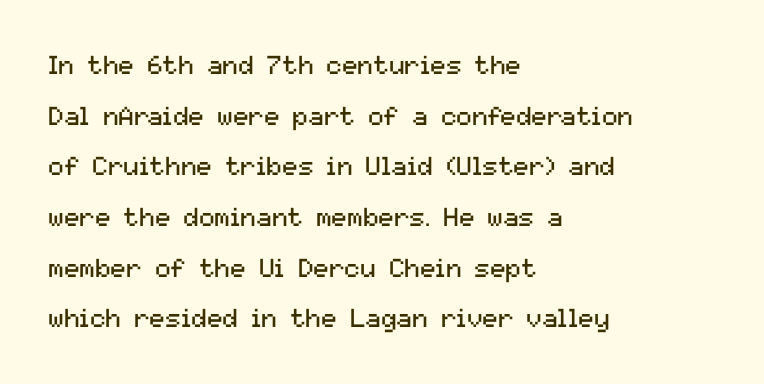
The image shows 26 px text type, upright; set left-aligned, loose line spacing (1.95x), normal letter spacing, not underlined.
